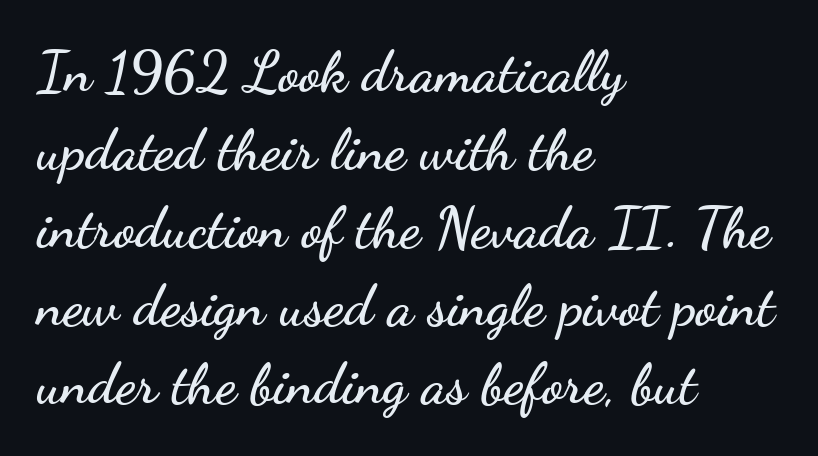
{"serif": "no", "width": "wide", "stroke_contrast": "low", "x_height": "small", "monospaced": "no", "underline": "no", "align": "left", "line_spacing": "normal", "line_spacing_ratio": 1.37, "letter_spacing": "normal", "letter_spacing_em": 0.0, "glyph_px": 57}
